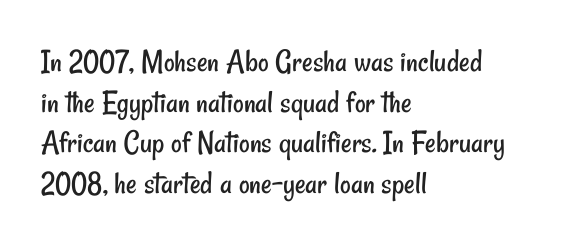
{"serif": "no", "bold": "no", "weight": "regular", "width": "condensed", "stroke_contrast": "low", "x_height": "small", "monospaced": "no", "underline": "no", "align": "left", "line_spacing_ratio": 1.23, "letter_spacing": "normal", "letter_spacing_em": 0.0, "glyph_px": 33}
